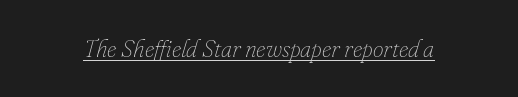
Q: Is the text bold? A: No.
Q: Is the text italic (slanted)? A: Yes, it leans right by about 16 degrees.
Q: Is the text underlined? A: Yes.
Q: Is the spacing between letters normal or unusually wide? A: Normal.
